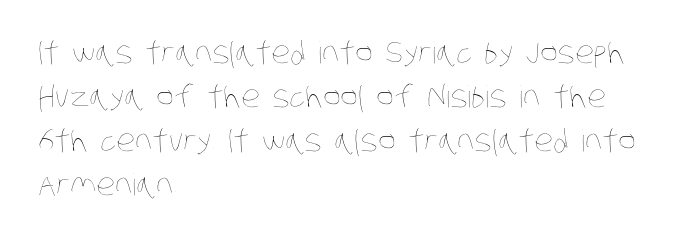
Only glyphs here, with clear space below each row. Summary of vertical rhythm: regular, with standard interline spacing. These glyphs show unthickened strokes, regular width or finer. Look at the tracking — it's just the regular setting, nothing added.
